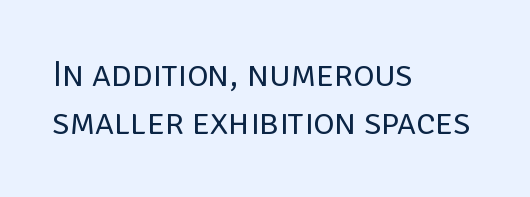
{"serif": "no", "italic": "no", "bold": "no", "weight": "regular", "width": "normal", "stroke_contrast": "low", "x_height": "large", "monospaced": "no", "underline": "no", "align": "left", "line_spacing": "normal", "line_spacing_ratio": 1.33, "letter_spacing": "normal", "letter_spacing_em": 0.0, "glyph_px": 36}
